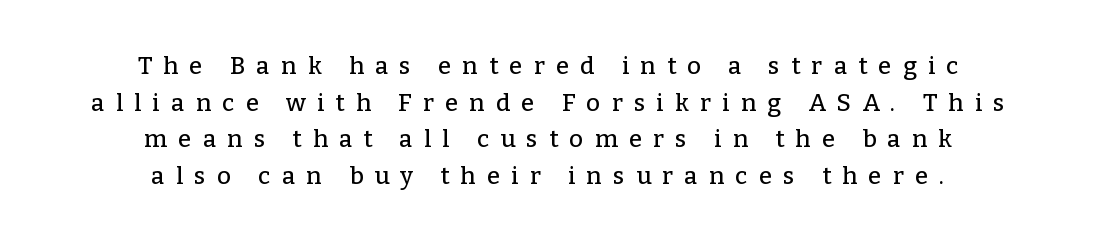
Q: Is the text italic (slanted)? A: No, it is upright.
Q: Is the text underlined? A: No.
Q: How is the paragraph aligned? A: Centered.
Q: Is the spacing between letters normal or unusually wide? A: Unusually wide.
Q: Is the spacing between lines tight, normal or loose? A: Normal.
